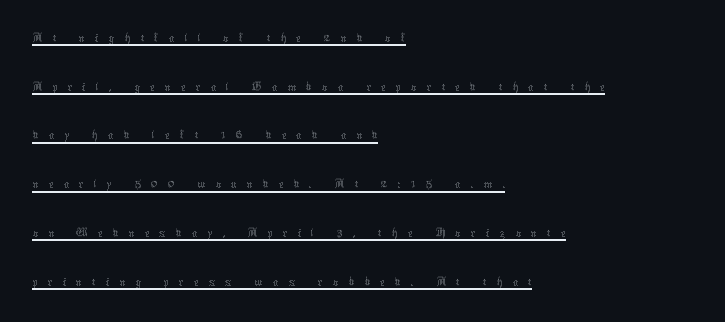
{"italic": "no", "bold": "no", "weight": "thin", "width": "normal", "stroke_contrast": "medium", "x_height": "medium", "monospaced": "no", "underline": "yes", "align": "left", "line_spacing_ratio": 1.74, "letter_spacing": "wide", "letter_spacing_em": 0.35, "glyph_px": 28}
